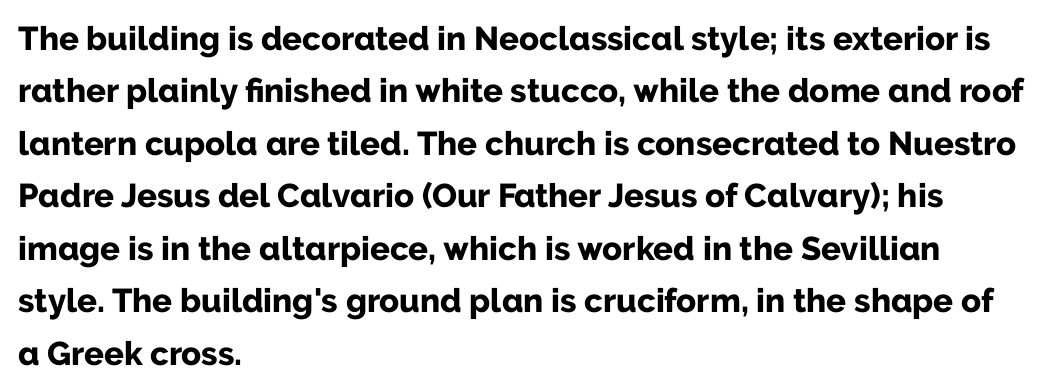
What weight is shown? A full bold with thick strokes. Every stem runs plumb, perpendicular to the baseline. Is this a sans? Yes — the strokes have no serifs. Here the glyphs are tracked normally, forming tight word shapes. Has an underline been added? It has not.
